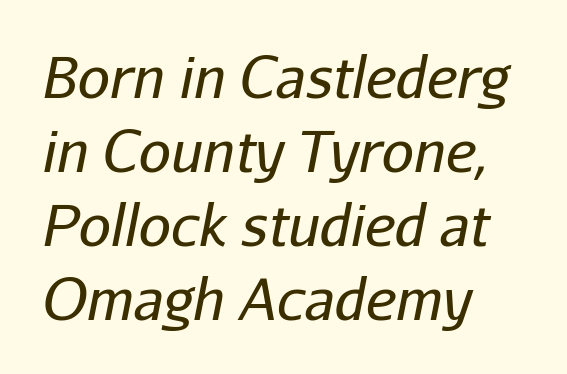
The image shows 57 px regular-weight type, italic (leaning right); set left-aligned, normal line spacing (1.3x), normal letter spacing, not underlined; low stroke contrast and a medium x-height.
